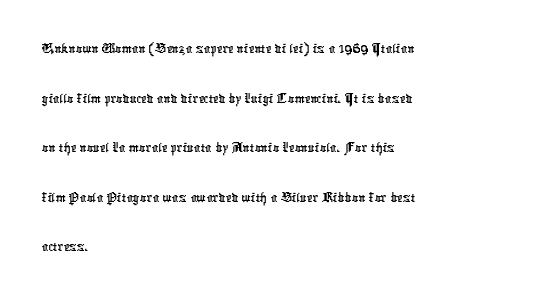
The image shows 32 px condensed sans-serif type; set left-aligned, normal line spacing (1.55x), normal letter spacing, not underlined; low stroke contrast and a medium x-height.
